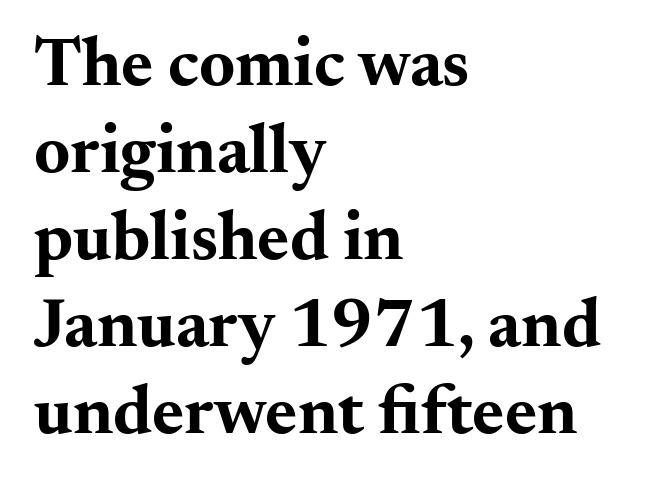
The image shows 69 px bold, wide serif type, upright; set left-aligned, normal line spacing (1.26x), normal letter spacing, not underlined; medium stroke contrast and a small x-height.
